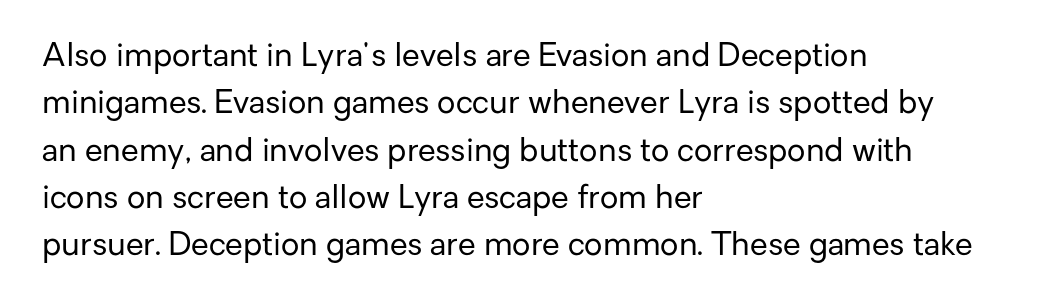
{"serif": "no", "italic": "no", "bold": "no", "weight": "regular", "width": "normal", "stroke_contrast": "low", "x_height": "medium", "monospaced": "no", "underline": "no", "align": "left", "line_spacing": "normal", "line_spacing_ratio": 1.48, "letter_spacing": "normal", "letter_spacing_em": 0.0, "glyph_px": 32}
